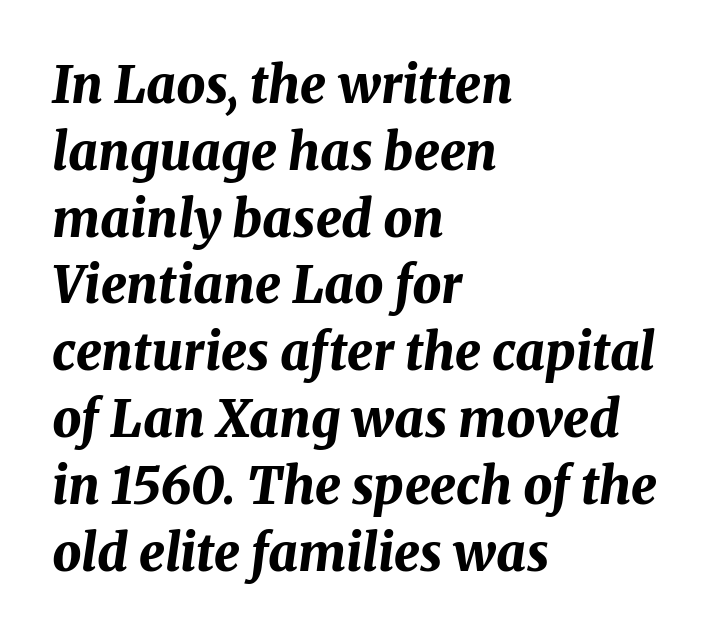
The image shows 51 px bold type, italic (leaning right); set left-aligned, normal line spacing (1.31x), normal letter spacing, not underlined; medium stroke contrast and a medium x-height.
